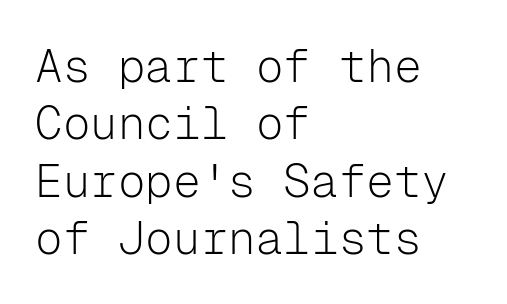
{"serif": "no", "italic": "no", "bold": "no", "weight": "light", "width": "normal", "stroke_contrast": "low", "x_height": "medium", "monospaced": "yes", "underline": "no", "align": "left", "line_spacing": "normal", "line_spacing_ratio": 1.25, "letter_spacing": "normal", "letter_spacing_em": 0.0, "glyph_px": 46}
